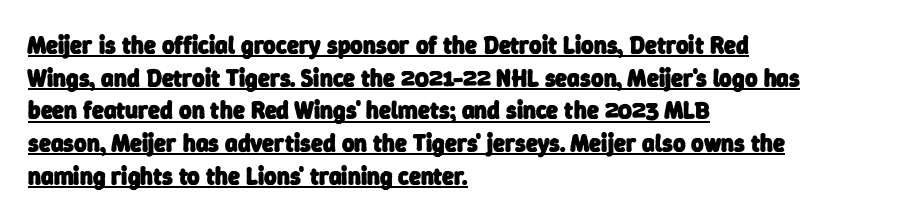
Q: Is the text bold? A: Yes.
Q: Is the text underlined? A: Yes.
Q: How is the paragraph aligned? A: Left-aligned.
Q: Is the spacing between letters normal or unusually wide? A: Normal.
Q: Is the spacing between lines tight, normal or loose? A: Normal.
